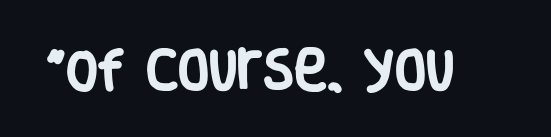
Q: Is the text bold? A: Yes.
Q: Is the text italic (slanted)? A: No, it is upright.
Q: Is the typeface a serif or a sans-serif typeface? A: Sans-serif.
Q: Is the text underlined? A: No.
Q: Is the spacing between letters normal or unusually wide? A: Normal.
Q: Width (condensed, normal, or wide)? A: Condensed.
Q: Stroke contrast? A: Low.
Q: x-height? A: Large.
Q: Monospaced? A: No.
